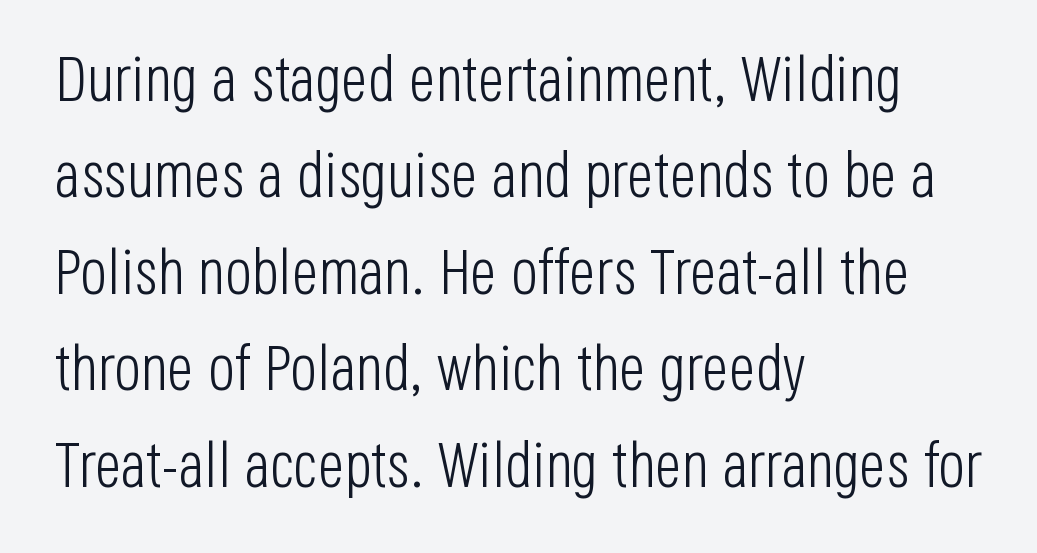
No extra tracking has been applied to these lines. These lines are composed in type without serifs. Posture: vertical. Caption: multi-line text, flush left, ragged right. The line-height multiplier appears to be the usual default.
